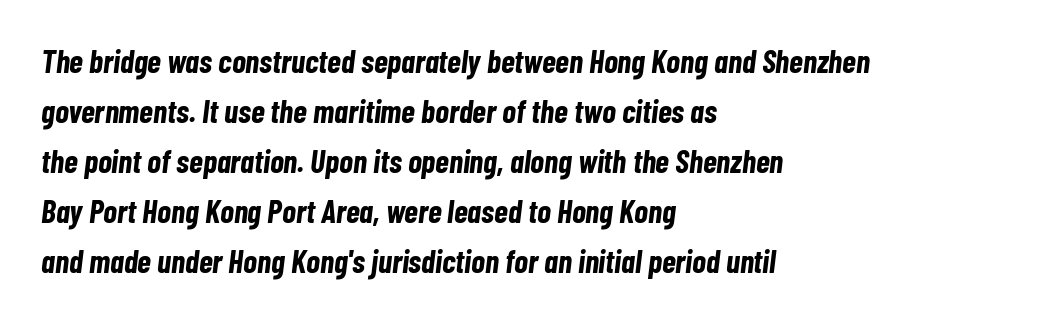
{"italic": "yes", "lean": "right", "slant_degrees": 7, "bold": "yes", "weight": "bold", "width": "condensed", "stroke_contrast": "low", "x_height": "medium", "monospaced": "no", "underline": "no", "align": "left", "line_spacing": "normal", "line_spacing_ratio": 1.56, "letter_spacing": "normal", "letter_spacing_em": 0.0, "glyph_px": 32}
